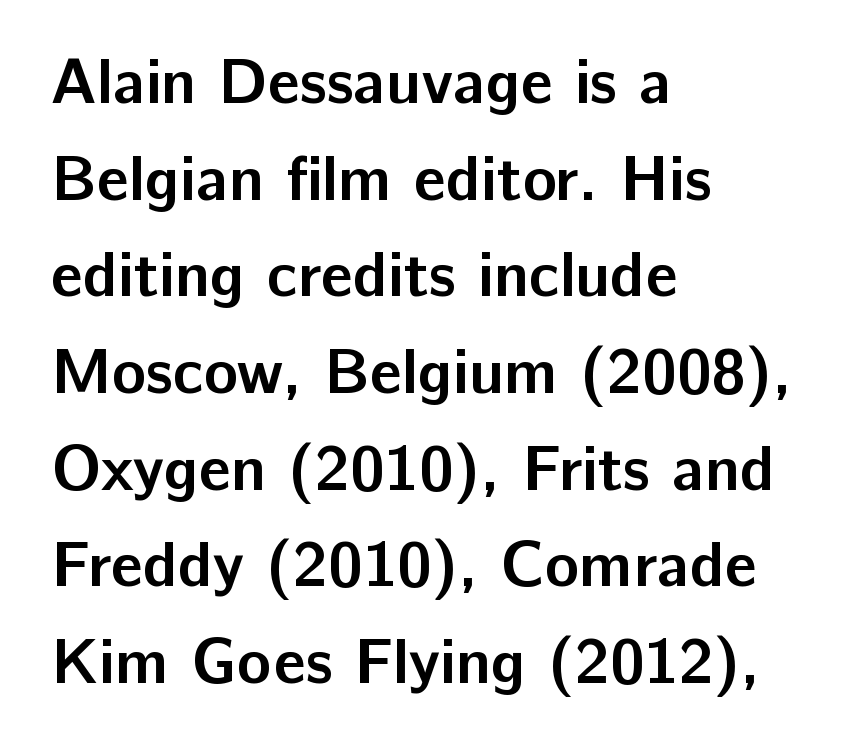
{"serif": "no", "italic": "no", "bold": "yes", "weight": "semibold", "width": "normal", "stroke_contrast": "low", "x_height": "medium", "monospaced": "no", "underline": "no", "align": "left", "line_spacing": "normal", "line_spacing_ratio": 1.51, "letter_spacing": "normal", "letter_spacing_em": 0.0, "glyph_px": 64}
